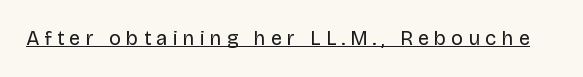
The image shows 20 px text type, upright; set unusually wide letter spacing (+0.27 em), underlined.
